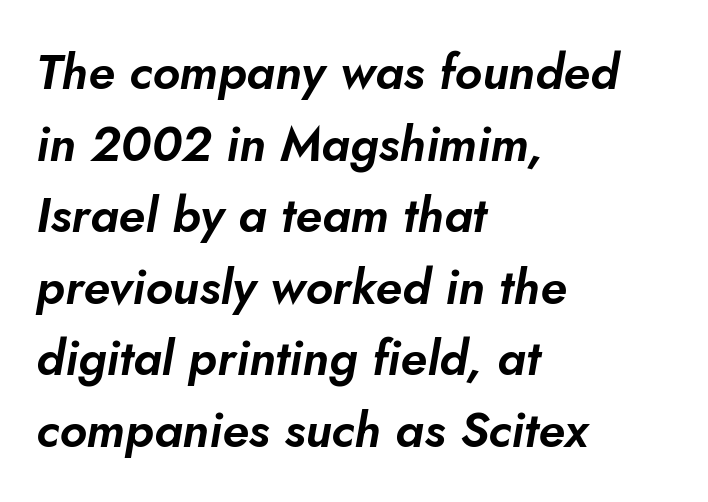
Q: Is the text italic (slanted)? A: Yes, it leans right by about 5 degrees.
Q: Is the text underlined? A: No.
Q: How is the paragraph aligned? A: Left-aligned.
Q: Is the spacing between letters normal or unusually wide? A: Normal.
Q: Is the spacing between lines tight, normal or loose? A: Normal.
Q: Width (condensed, normal, or wide)? A: Normal.
Q: Stroke contrast? A: Low.
Q: x-height? A: Small.
Q: Monospaced? A: No.
